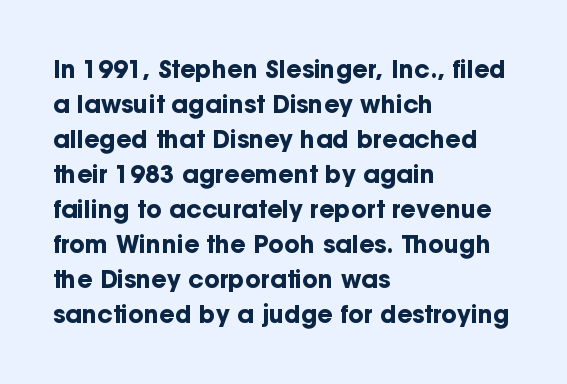
{"italic": "no", "bold": "yes", "underline": "no", "align": "left", "line_spacing": "normal", "line_spacing_ratio": 1.46, "letter_spacing": "normal", "letter_spacing_em": 0.0, "glyph_px": 24}
